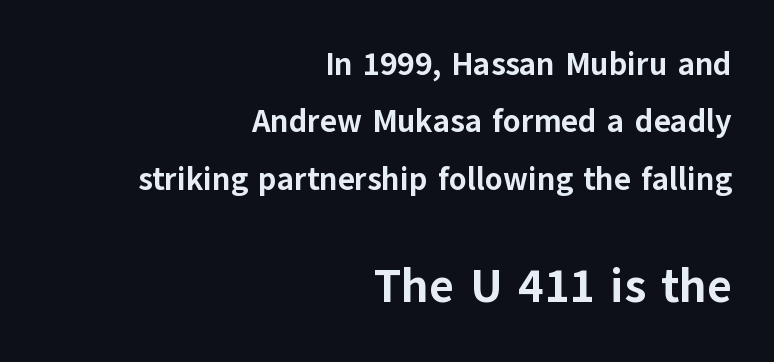
The image shows 48 px bold sans-serif type, upright; set right-aligned, line spacing 1.79x, normal letter spacing, not underlined; the second (bottom) block is 1.5x larger; low stroke contrast and a medium x-height.
